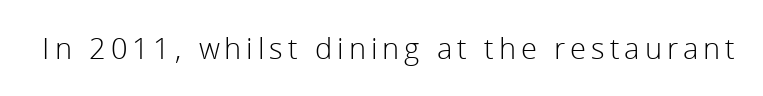
Q: Is the text bold? A: No.
Q: Is the text italic (slanted)? A: No, it is upright.
Q: Is the typeface a serif or a sans-serif typeface? A: Sans-serif.
Q: Is the text underlined? A: No.
Q: Width (condensed, normal, or wide)? A: Normal.
Q: x-height? A: Medium.
Q: Monospaced? A: No.
